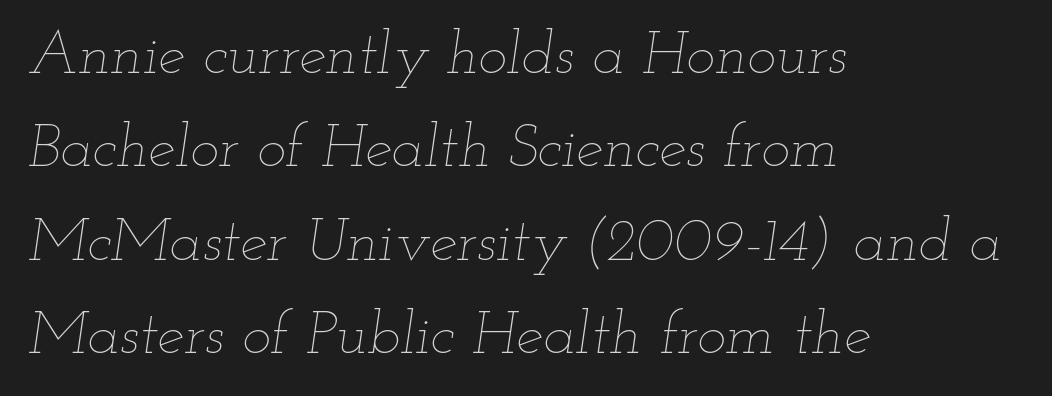
The image shows 61 px thin, wide type, italic (leaning right); set left-aligned, normal line spacing (1.53x), normal letter spacing, not underlined; low stroke contrast and a small x-height.
